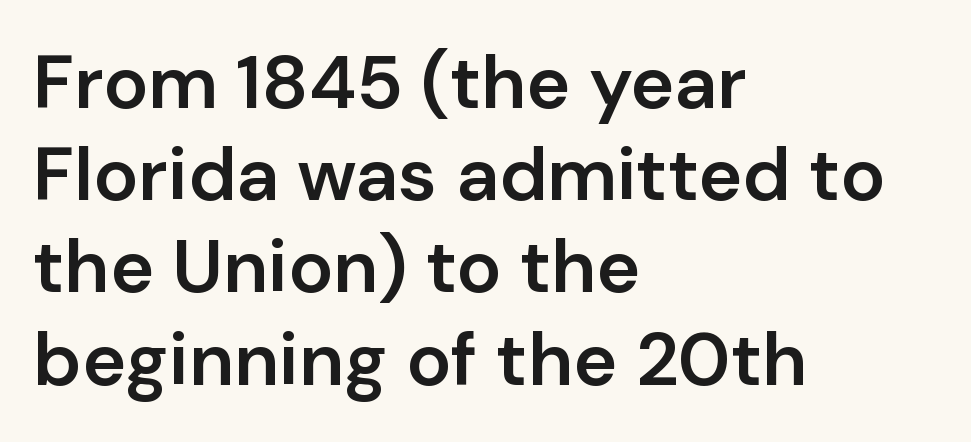
Q: Is the text bold? A: Semi-bold.
Q: Is the text italic (slanted)? A: No, it is upright.
Q: Is the typeface a serif or a sans-serif typeface? A: Sans-serif.
Q: Is the text underlined? A: No.
Q: How is the paragraph aligned? A: Left-aligned.
Q: Is the spacing between letters normal or unusually wide? A: Normal.
Q: Width (condensed, normal, or wide)? A: Normal.
Q: Stroke contrast? A: Low.
Q: x-height? A: Medium.
Q: Monospaced? A: No.
